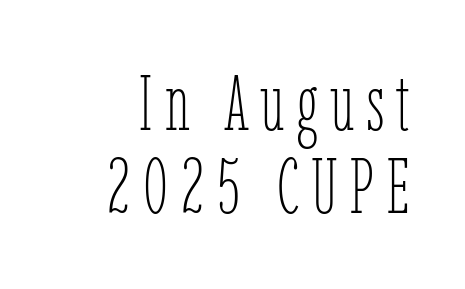
Q: Is the text bold? A: No.
Q: Is the text italic (slanted)? A: No, it is upright.
Q: Is the text underlined? A: No.
Q: Is the spacing between lines tight, normal or loose? A: Tight.
Q: Width (condensed, normal, or wide)? A: Condensed.
Q: Stroke contrast? A: Low.
Q: x-height? A: Medium.
Q: Monospaced? A: No.
